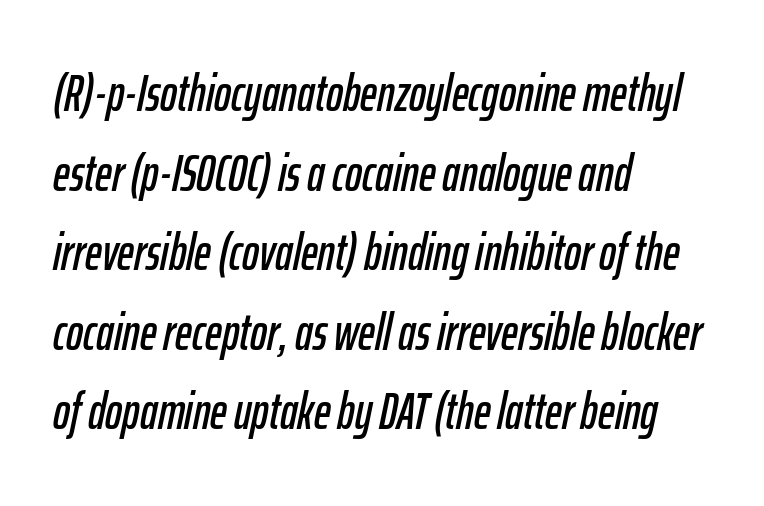
The image shows 51 px condensed type, italic (leaning right); set left-aligned, normal line spacing (1.56x), normal letter spacing, not underlined; low stroke contrast and a medium x-height.
